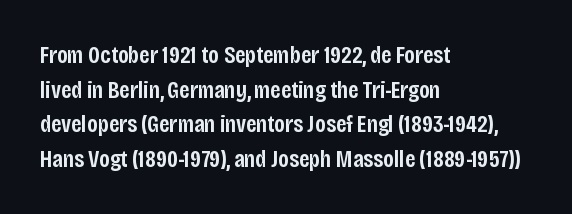
Q: Is the text bold? A: Semi-bold.
Q: Is the text italic (slanted)? A: No, it is upright.
Q: Is the text underlined? A: No.
Q: How is the paragraph aligned? A: Left-aligned.
Q: Is the spacing between letters normal or unusually wide? A: Normal.
Q: Is the spacing between lines tight, normal or loose? A: Normal.
